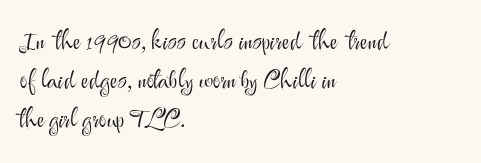
The image shows 26 px text type; set left-aligned, normal line spacing (1.5x), normal letter spacing, not underlined.
